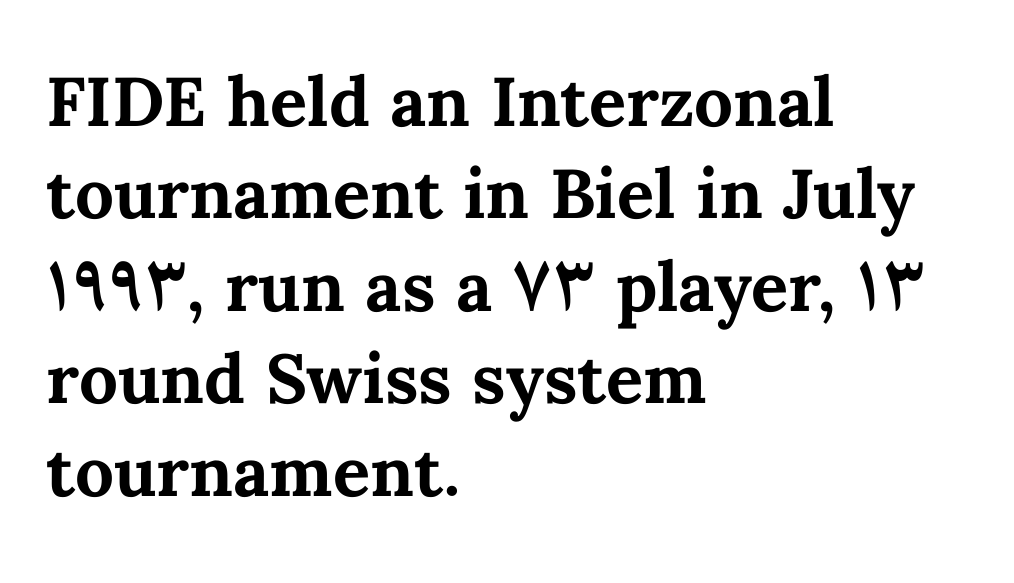
The image shows 69 px bold type, upright; set left-aligned, normal line spacing (1.34x), normal letter spacing, not underlined; medium stroke contrast and a medium x-height.
